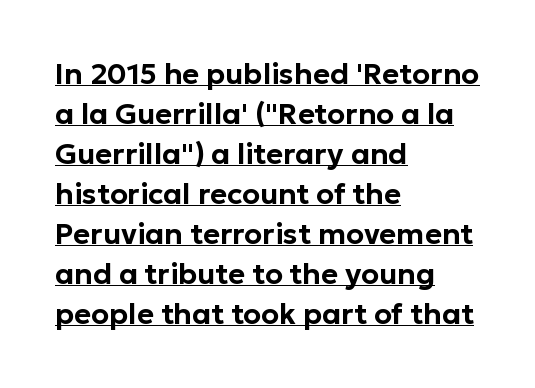
Q: Is the text italic (slanted)? A: No, it is upright.
Q: Is the typeface a serif or a sans-serif typeface? A: Sans-serif.
Q: Is the text underlined? A: Yes.
Q: How is the paragraph aligned? A: Left-aligned.
Q: Is the spacing between letters normal or unusually wide? A: Normal.
Q: Is the spacing between lines tight, normal or loose? A: Normal.
Q: Width (condensed, normal, or wide)? A: Normal.
Q: Stroke contrast? A: Low.
Q: x-height? A: Medium.
Q: Monospaced? A: No.
